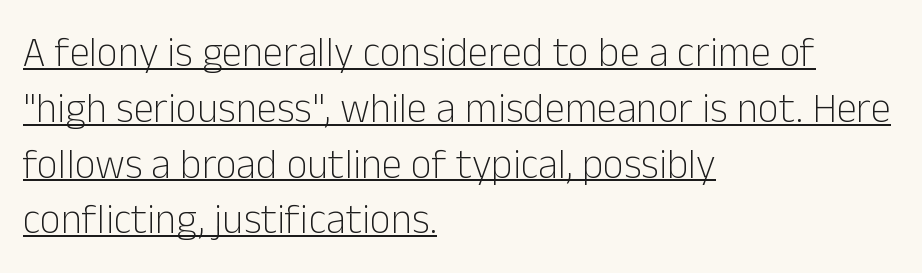
The image shows 41 px light sans-serif type, upright; set left-aligned, normal line spacing (1.36x), normal letter spacing, underlined; low stroke contrast and a medium x-height.
